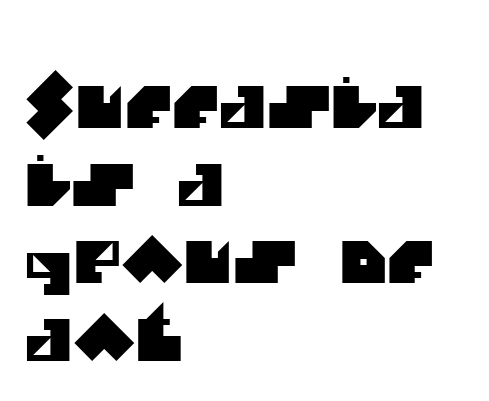
{"serif": "no", "width": "normal", "stroke_contrast": "medium", "x_height": "large", "monospaced": "no", "underline": "no", "align": "left", "line_spacing": "normal", "line_spacing_ratio": 1.34, "letter_spacing": "normal", "letter_spacing_em": 0.0, "glyph_px": 58}
